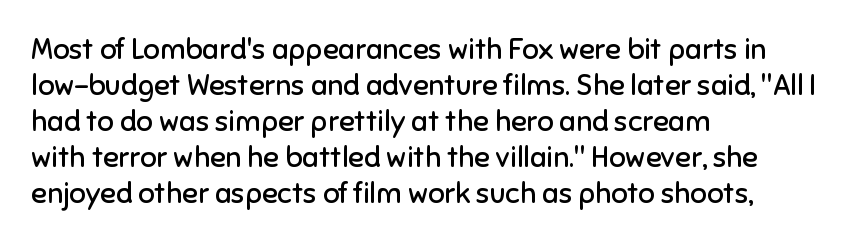
{"serif": "no", "italic": "no", "bold": "no", "weight": "regular", "width": "normal", "stroke_contrast": "low", "x_height": "medium", "monospaced": "no", "underline": "no", "align": "left", "line_spacing_ratio": 1.24, "letter_spacing": "normal", "letter_spacing_em": 0.0, "glyph_px": 29}
